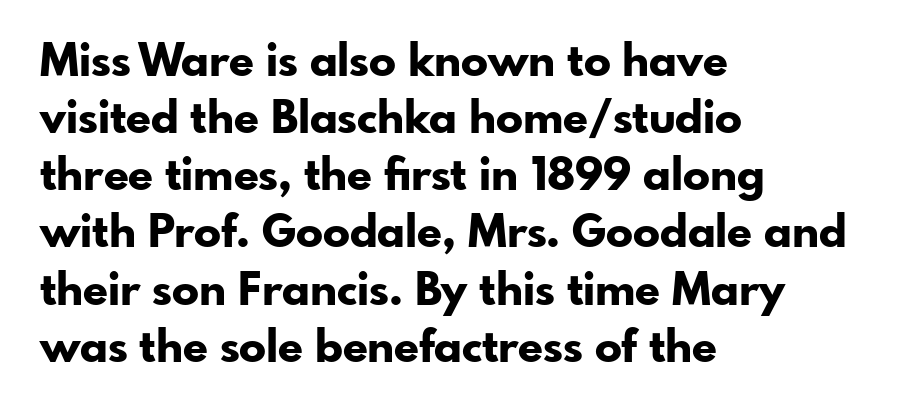
The image shows 45 px bold sans-serif type, upright; set left-aligned, normal line spacing (1.27x), normal letter spacing, not underlined; low stroke contrast and a small x-height.
